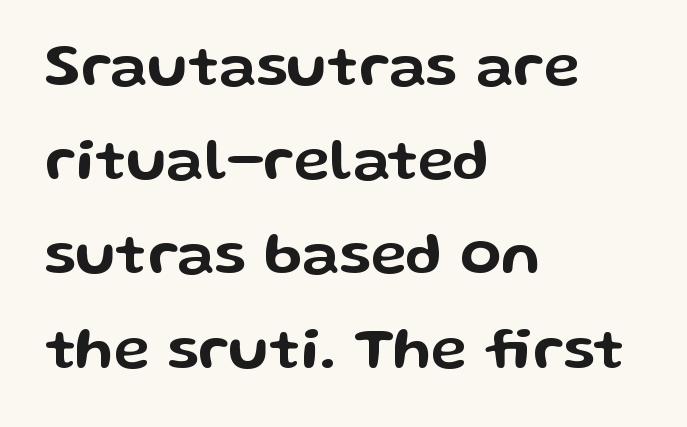
{"serif": "no", "italic": "no", "width": "wide", "stroke_contrast": "low", "x_height": "medium", "monospaced": "no", "underline": "no", "align": "left", "line_spacing": "normal", "line_spacing_ratio": 1.57, "letter_spacing": "normal", "letter_spacing_em": 0.0, "glyph_px": 60}
